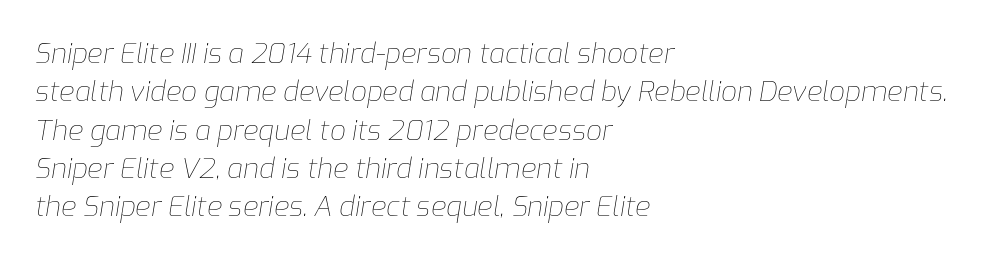
Q: Is the text bold? A: No.
Q: Is the text italic (slanted)? A: Yes, it leans right by about 9 degrees.
Q: Is the text underlined? A: No.
Q: How is the paragraph aligned? A: Left-aligned.
Q: Is the spacing between letters normal or unusually wide? A: Normal.
Q: Is the spacing between lines tight, normal or loose? A: Normal.
Q: Width (condensed, normal, or wide)? A: Normal.
Q: Stroke contrast? A: Low.
Q: x-height? A: Medium.
Q: Monospaced? A: No.
